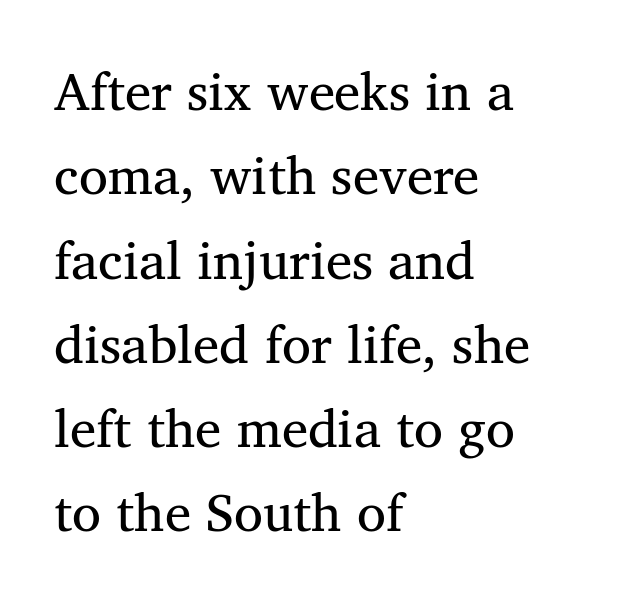
Successive baselines arrive at the customary interval. Varying glyph widths throughout — classic text-font behaviour. The text was rendered using a seriffed face with decorative stroke endings. Layout note: lines flush left. Letter spacing: default.
